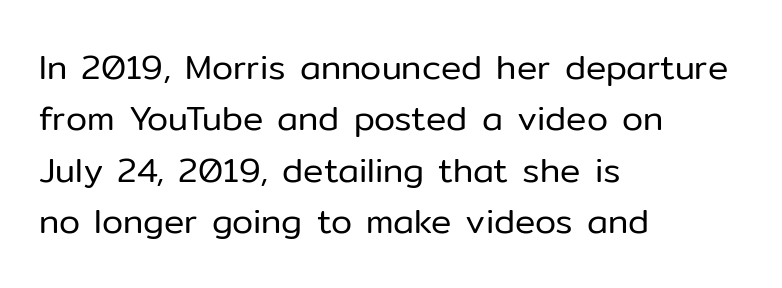
Students, observe: this is what conventionally led text looks like. Underline: absent. Each letter keeps its own natural width here, so spacing adapts to shape. The letterforms sit at book weight or below. Characters follow at the spacing the type designer built in.
